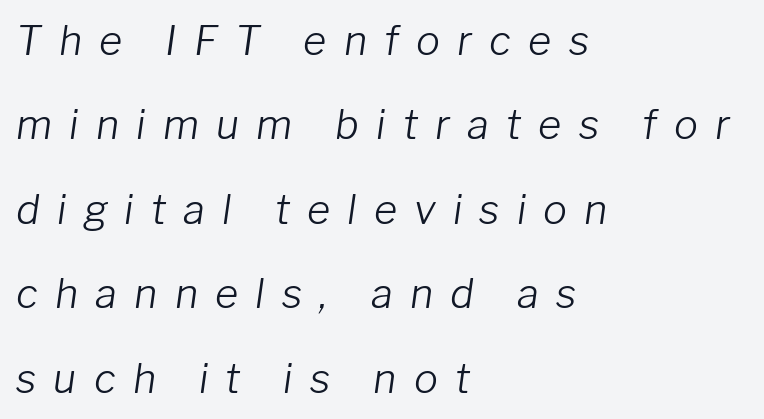
Q: Is the text bold? A: No.
Q: Is the text italic (slanted)? A: Yes, it leans right by about 8 degrees.
Q: Is the text underlined? A: No.
Q: How is the paragraph aligned? A: Left-aligned.
Q: Is the spacing between letters normal or unusually wide? A: Unusually wide.
Q: Is the spacing between lines tight, normal or loose? A: Loose.
Q: Width (condensed, normal, or wide)? A: Normal.
Q: Stroke contrast? A: Low.
Q: x-height? A: Medium.
Q: Monospaced? A: No.
